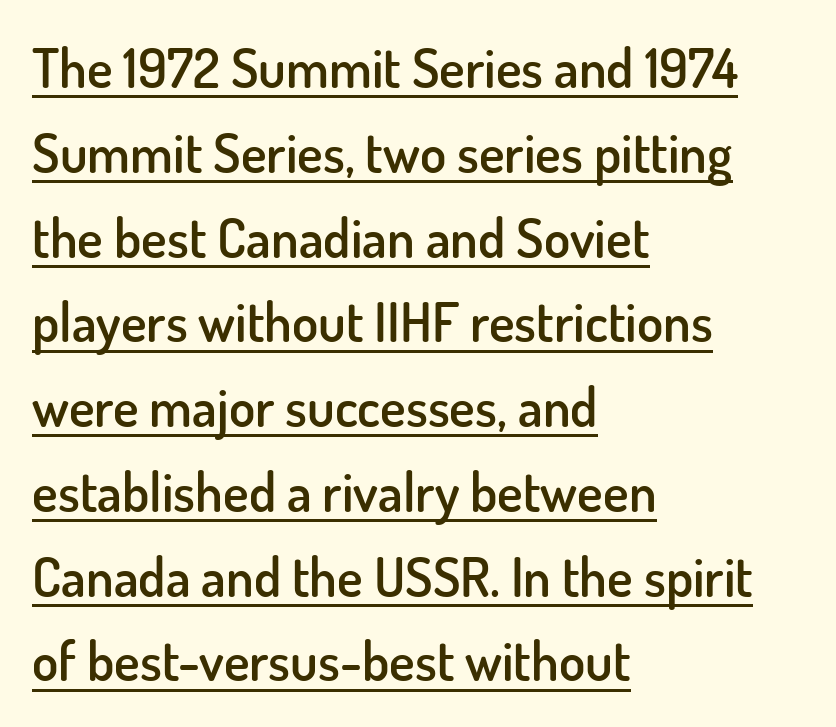
{"serif": "no", "italic": "no", "bold": "semi", "weight": "semibold", "width": "normal", "stroke_contrast": "low", "x_height": "small", "monospaced": "no", "underline": "yes", "align": "left", "line_spacing": "normal", "line_spacing_ratio": 1.57, "letter_spacing": "normal", "letter_spacing_em": 0.0, "glyph_px": 54}
